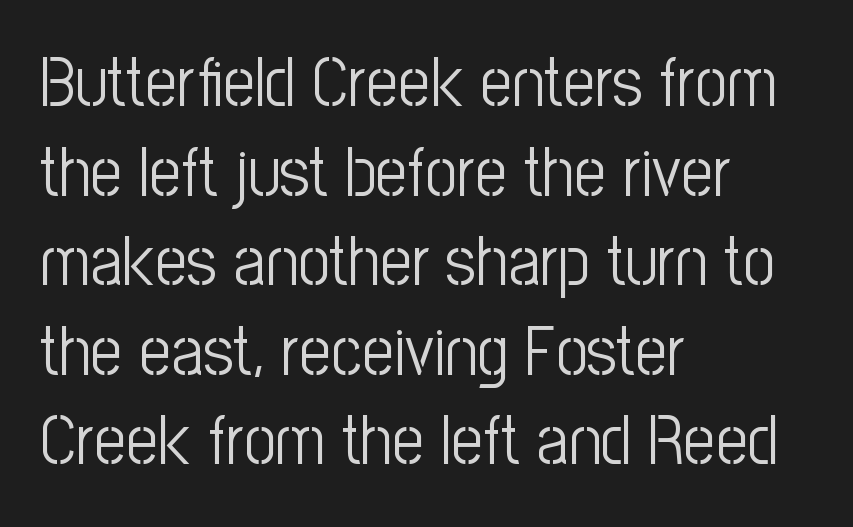
Q: Is the text bold? A: No.
Q: Is the text italic (slanted)? A: No, it is upright.
Q: Is the typeface a serif or a sans-serif typeface? A: Sans-serif.
Q: Is the text underlined? A: No.
Q: How is the paragraph aligned? A: Left-aligned.
Q: Is the spacing between letters normal or unusually wide? A: Normal.
Q: Is the spacing between lines tight, normal or loose? A: Normal.
Q: Width (condensed, normal, or wide)? A: Condensed.
Q: Stroke contrast? A: Low.
Q: x-height? A: Medium.
Q: Monospaced? A: No.
